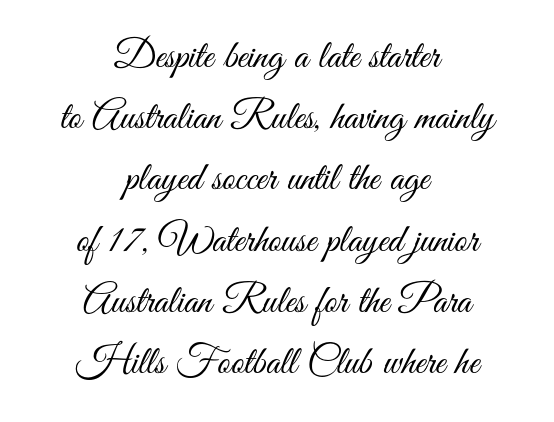
{"serif": "no", "bold": "no", "weight": "light", "width": "condensed", "stroke_contrast": "medium", "x_height": "small", "monospaced": "no", "underline": "no", "align": "center", "line_spacing": "normal", "line_spacing_ratio": 1.53, "letter_spacing": "normal", "letter_spacing_em": 0.0, "glyph_px": 40}
